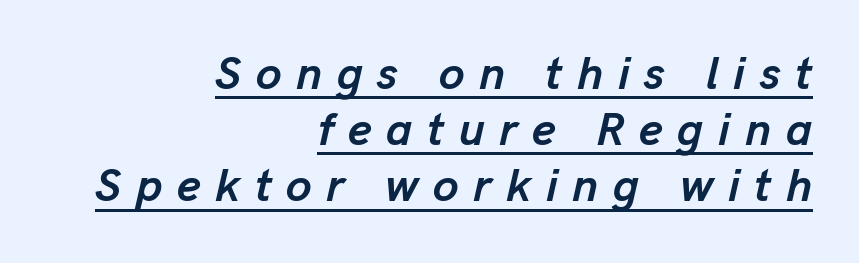
Q: Is the text bold? A: Yes.
Q: Is the text italic (slanted)? A: Yes, it leans right by about 13 degrees.
Q: Is the text underlined? A: Yes.
Q: How is the paragraph aligned? A: Right-aligned.
Q: Is the spacing between letters normal or unusually wide? A: Unusually wide.
Q: Width (condensed, normal, or wide)? A: Normal.
Q: Stroke contrast? A: Low.
Q: x-height? A: Medium.
Q: Monospaced? A: No.
